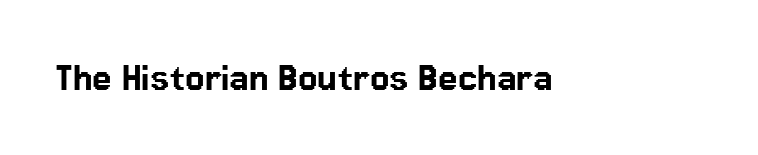
This rendering employs a face without finishing strokes, i.e., a sans-serif. The passage shown is typed in a proportional face where columns would drift. The gaps between neighbouring characters are ordinary and unremarkable. Do the letters lean? They stand straight. This rendering features lettering with no underline.
